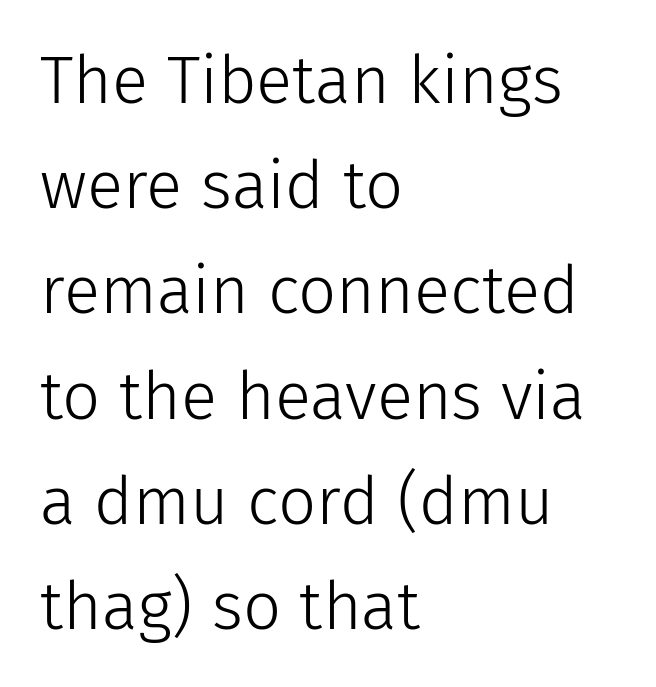
The image shows 67 px light sans-serif type, upright; set left-aligned, normal line spacing (1.57x), normal letter spacing, not underlined; low stroke contrast and a medium x-height.
